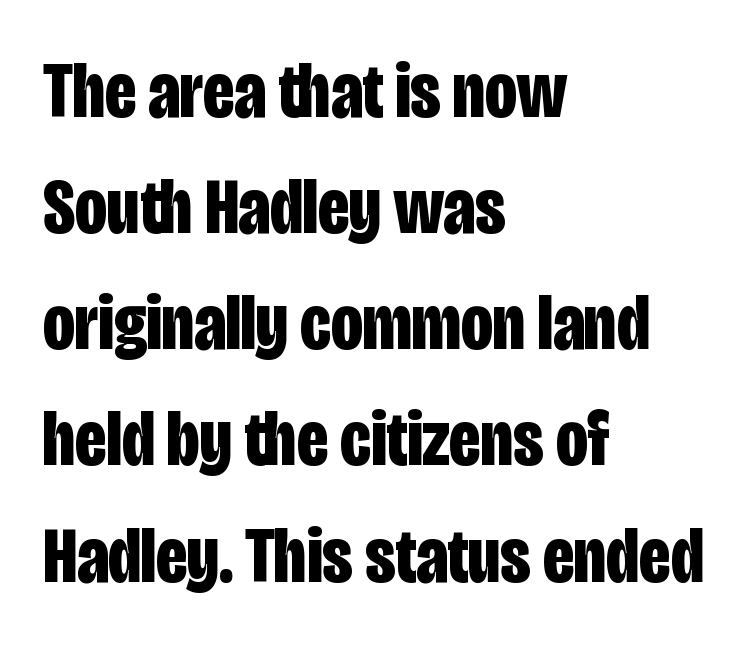
Horizontally, the lines are justified to the leading edge only. Do the letters lean? They stand straight. A bare baseline throughout the passage. The tracking reads as untouched default to a designer's eye. Serif or sans? Sans — the stroke terminals are bare.
